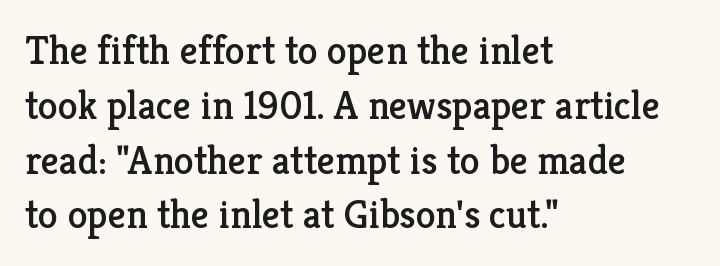
The image shows 40 px serif type, upright; set left-aligned, normal line spacing (1.37x), normal letter spacing, not underlined; low stroke contrast and a medium x-height.
